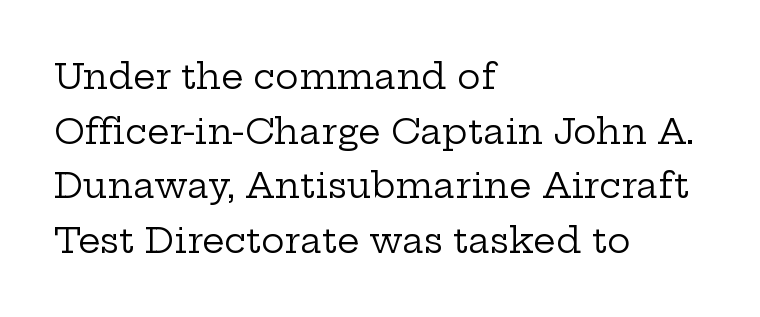
{"serif": "yes", "italic": "no", "bold": "no", "weight": "regular", "width": "wide", "stroke_contrast": "low", "x_height": "medium", "monospaced": "no", "underline": "no", "align": "left", "line_spacing": "normal", "line_spacing_ratio": 1.56, "letter_spacing": "normal", "letter_spacing_em": 0.0, "glyph_px": 35}
